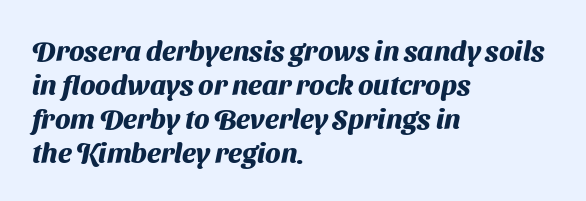
This sample has the flowing, uneven cadence of proportional lettering. The glyphs have the mass of a bold cut. Check under the words: just untouched page. These lines keep a tight, regular rhythm from letter to letter. This sample uses a sans-serif face.
